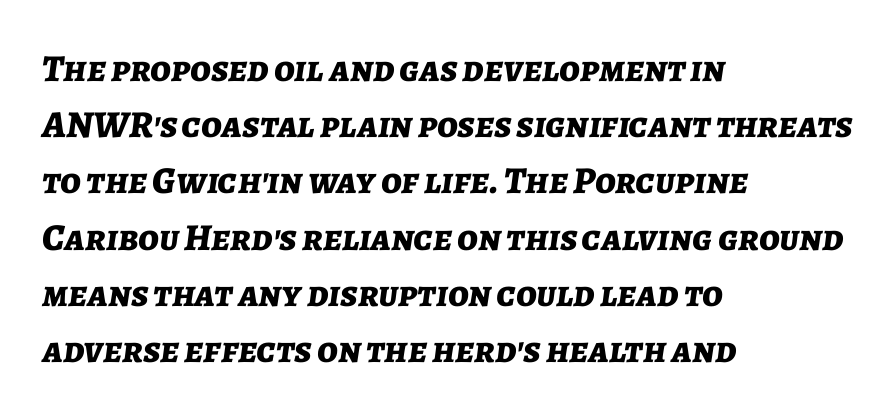
Every character sits at an angle, as italics do. Nobody touched the tracking dial on this one. Anything drawn beneath the words? Only blank space. Teacher's note: observe the even left margin — that is flush-left alignment. How would I describe the line gaps? Plain and ordinary.
